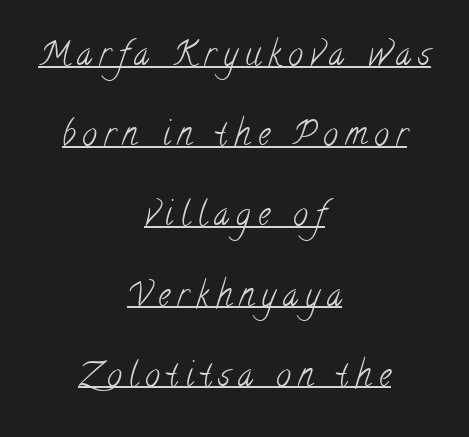
{"serif": "yes", "bold": "no", "weight": "light", "width": "condensed", "stroke_contrast": "low", "x_height": "small", "monospaced": "no", "underline": "yes", "align": "center", "line_spacing": "loose", "line_spacing_ratio": 2.43, "letter_spacing": "wide", "letter_spacing_em": 0.22, "glyph_px": 33}
